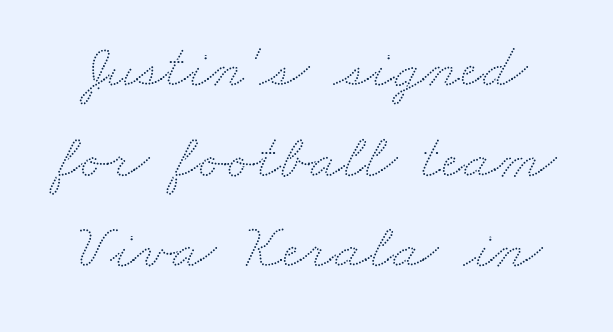
Each letter keeps its own natural width here, so spacing adapts to shape. Is there much room between lines? A standard amount, neither cramped nor airy. In terms of letterspacing, this is plain default setting. The space directly below the letters is spotless.
